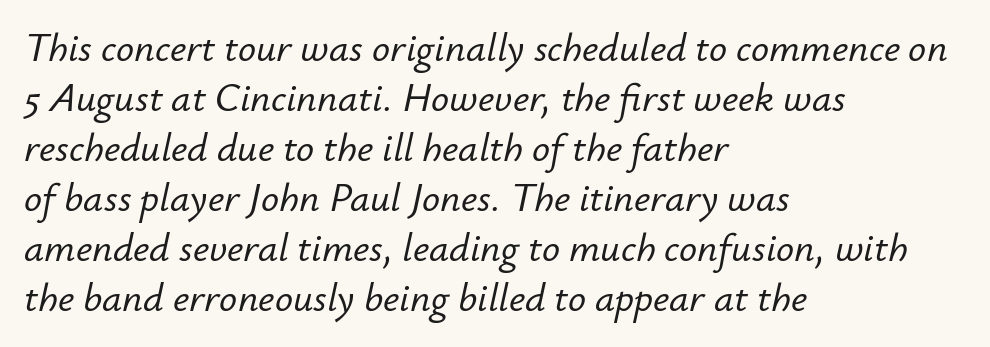
{"italic": "yes", "lean": "right", "slant_degrees": 12, "width": "normal", "stroke_contrast": "low", "x_height": "small", "monospaced": "no", "underline": "no", "align": "left", "line_spacing": "normal", "line_spacing_ratio": 1.25, "letter_spacing": "normal", "letter_spacing_em": 0.0, "glyph_px": 40}
